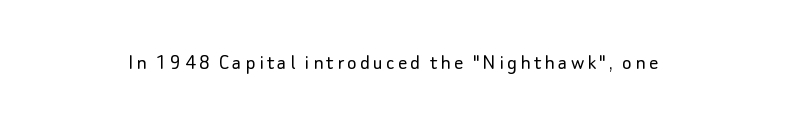
{"italic": "no", "bold": "no", "underline": "no", "glyph_px": 23}
